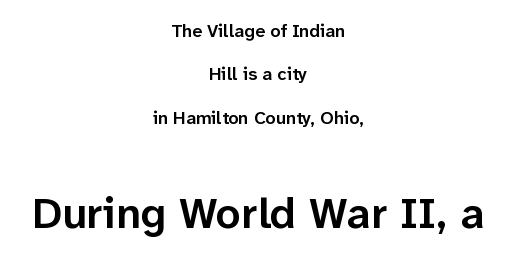
This sample is center-justified, so both line endings float freely. The face used here is proportionally spaced, like ordinary book or web type. Does the bottom block carry the larger type? Yes, it does. These lines stand farther apart than default settings would place them. The sample has been set in demibold, a notch under bold. The zone under the glyphs is completely vacant.
